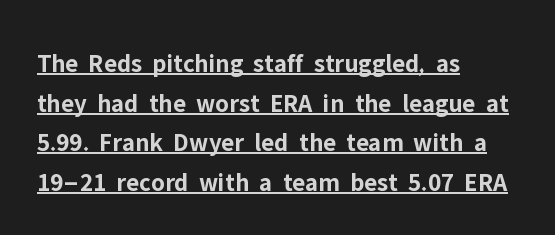
{"italic": "no", "bold": "yes", "underline": "yes", "align": "left", "line_spacing": "normal", "line_spacing_ratio": 1.52, "letter_spacing": "normal", "letter_spacing_em": 0.0, "glyph_px": 26}
